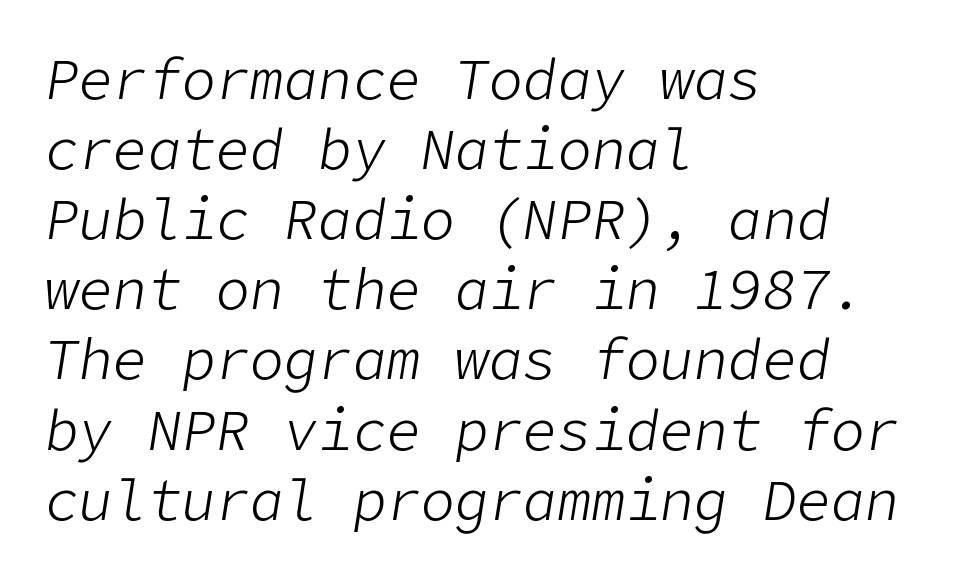
{"italic": "yes", "lean": "right", "slant_degrees": 9, "bold": "no", "weight": "light", "width": "normal", "stroke_contrast": "low", "x_height": "medium", "underline": "no", "align": "left", "line_spacing_ratio": 1.23, "letter_spacing": "normal", "letter_spacing_em": 0.0, "glyph_px": 57}
